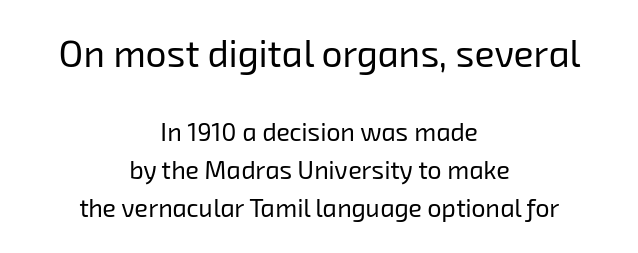
{"serif": "no", "bold": "no", "weight": "regular", "width": "normal", "stroke_contrast": "low", "x_height": "medium", "monospaced": "no", "underline": "no", "align": "center", "line_spacing": "normal", "line_spacing_ratio": 1.52, "letter_spacing": "normal", "letter_spacing_em": 0.0, "larger_block": "first", "size_ratio": 1.48, "glyph_px": 37}
